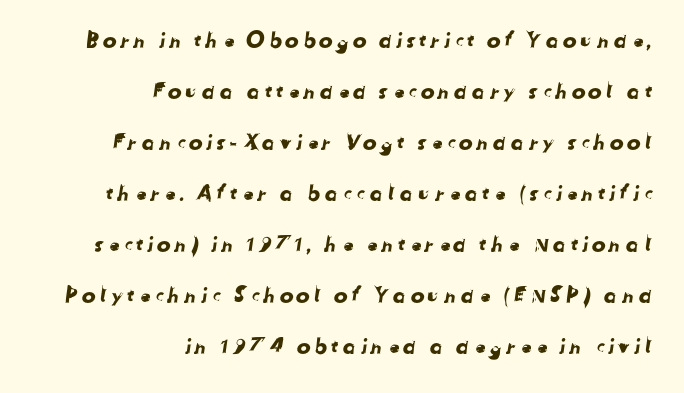
The image shows 21 px text type; set right-aligned, loose line spacing (2.43x), not underlined.
